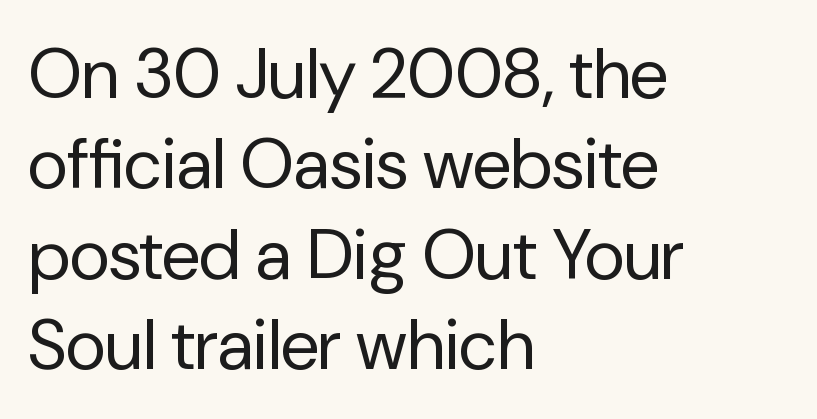
Think of a printed novel: that variable character pitch is what you see here. The vertical gap from one line to the next is medium. The space beneath each line is pristine and unruled. Nope, not italic — everything's standing straight. The passage shown is not bold in any degree. Standard letterfit; no display-style spreading of the glyphs.
